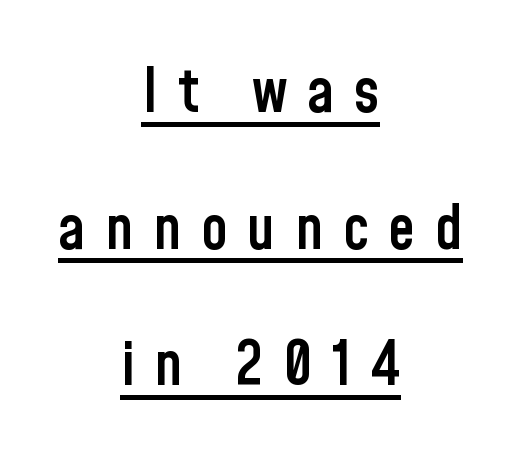
Q: Is the text bold? A: Semi-bold.
Q: Is the text italic (slanted)? A: No, it is upright.
Q: Is the typeface a serif or a sans-serif typeface? A: Sans-serif.
Q: Is the text underlined? A: Yes.
Q: How is the paragraph aligned? A: Centered.
Q: Is the spacing between letters normal or unusually wide? A: Unusually wide.
Q: Is the spacing between lines tight, normal or loose? A: Loose.
Q: Width (condensed, normal, or wide)? A: Condensed.
Q: Stroke contrast? A: Low.
Q: x-height? A: Medium.
Q: Monospaced? A: No.
